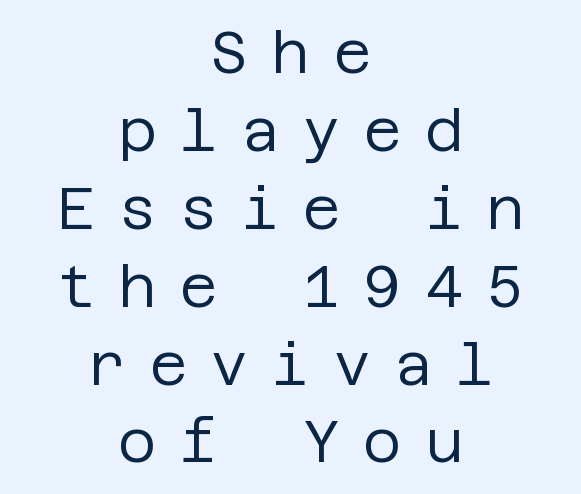
The image shows 59 px regular-weight sans-serif type, upright; set centered, normal line spacing (1.32x), unusually wide letter spacing (+0.39 em), not underlined; low stroke contrast and a large x-height.
